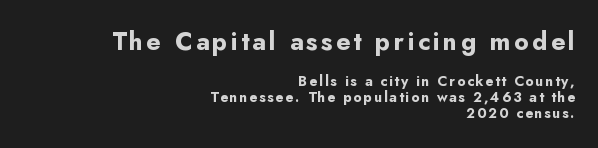
The image shows 25 px bold type, upright; set right-aligned, tight line spacing (1.14x), not underlined; the first (top) block is 1.79x larger.
